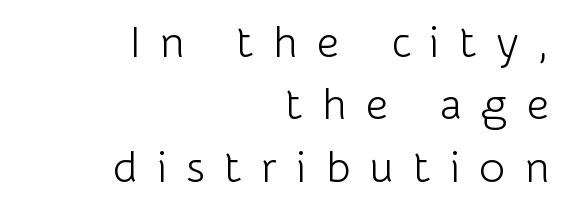
Q: Is the text bold? A: No.
Q: Is the text italic (slanted)? A: No, it is upright.
Q: Is the typeface a serif or a sans-serif typeface? A: Sans-serif.
Q: Is the text underlined? A: No.
Q: How is the paragraph aligned? A: Right-aligned.
Q: Is the spacing between letters normal or unusually wide? A: Unusually wide.
Q: Is the spacing between lines tight, normal or loose? A: Normal.
Q: Width (condensed, normal, or wide)? A: Normal.
Q: Stroke contrast? A: Low.
Q: x-height? A: Medium.
Q: Monospaced? A: No.
